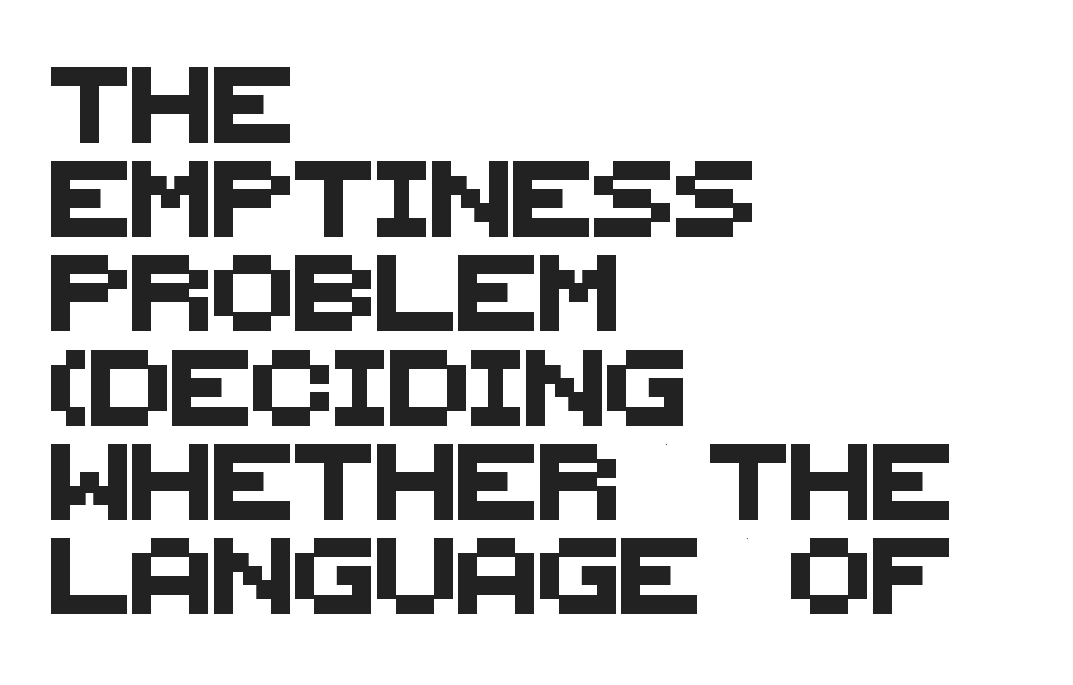
The letterforms sit shoulder to shoulder at normal distance. Each letter keeps its own natural width here, so spacing adapts to shape. Nobody drew a line under any word here. Where is the straight margin? On the left. Examine the stroke ends and you'll find no serifs.
